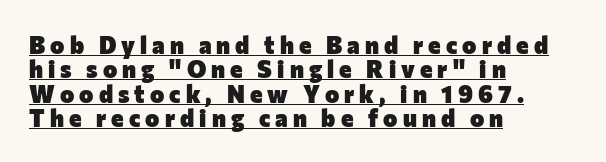
{"italic": "no", "bold": "yes", "underline": "yes", "align": "left", "line_spacing": "tight", "line_spacing_ratio": 1.02, "letter_spacing": "wide", "letter_spacing_em": 0.21, "glyph_px": 24}
